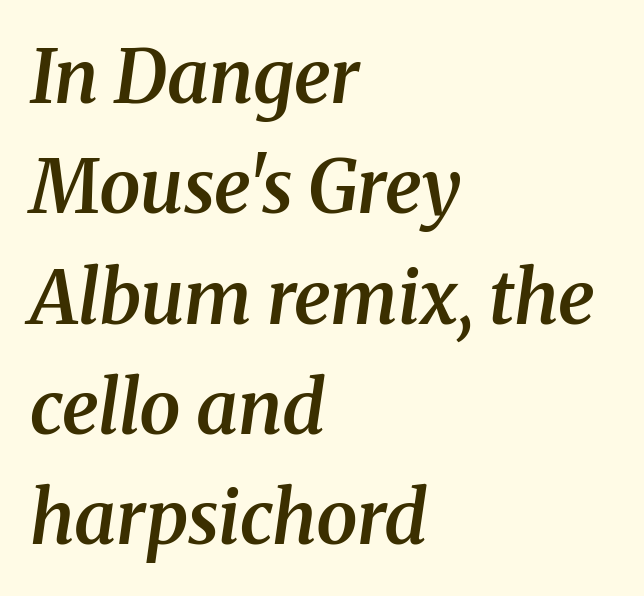
How would I describe the line gaps? Plain and ordinary. Looking at the ascenders, they clearly lean. Moderately thickened strokes mark this as semibold type. Serif or sans? Serif — the stroke terminals have little feet. The passage shown is typed in a proportional face where columns would drift.
